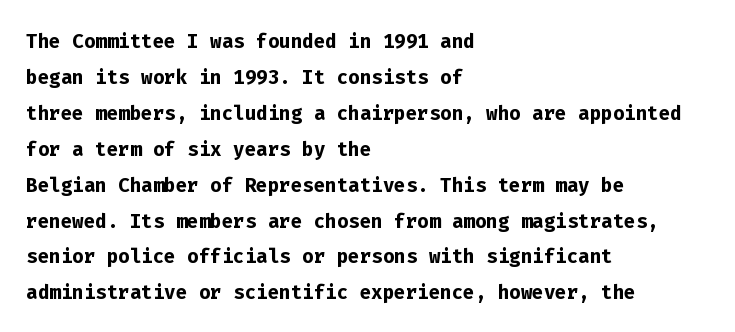
The image shows 27 px bold type, upright; set left-aligned, normal line spacing (1.33x), normal letter spacing, not underlined.
